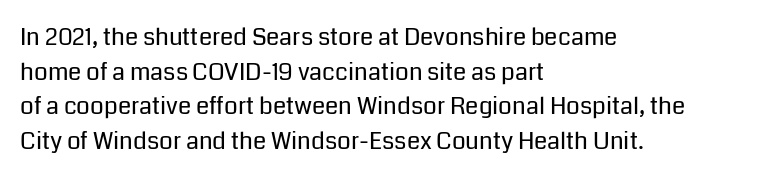
Regarding leading, the lines here are spaced in the standard way. The letters look calm and open, with moderate or lighter stems. Layout note: lines flush left. The rendering keeps characters at their native spacing. The lettering stays uniformly vertical, giving the passage a roman look. Underline: absent.
